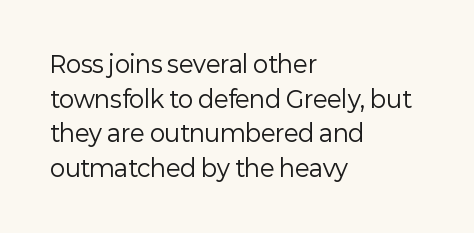
Vertical strokes here are truly vertical. Is the block centered? No — it sits flush against the left margin. Standard letterfit; no display-style spreading of the glyphs. This is not heavy type; no bold has been used.
